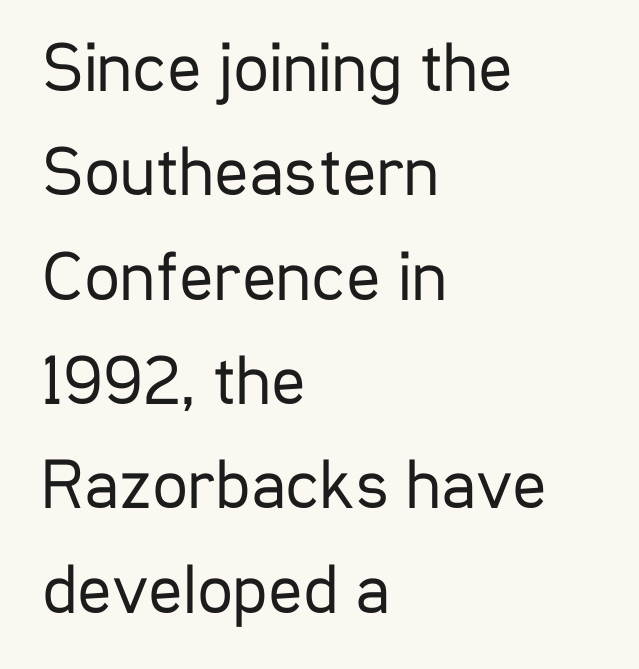
The image shows 71 px regular-weight, condensed sans-serif type, upright; set left-aligned, normal line spacing (1.47x), normal letter spacing, not underlined; low stroke contrast and a medium x-height.
